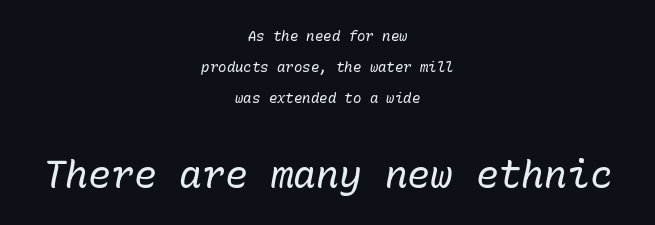
The image shows 38 px regular-weight type, italic (leaning right), monospaced; set centered, loose line spacing (2.22x), normal letter spacing, not underlined; the second (bottom) block is 2.71x larger; low stroke contrast and a medium x-height.
